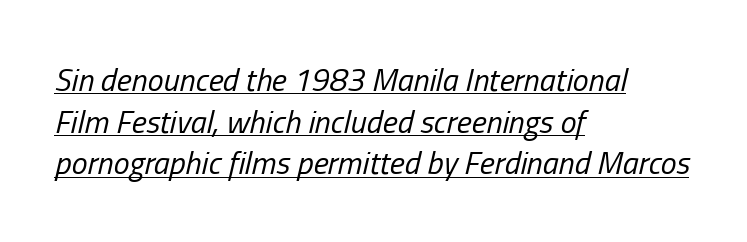
Is this a fixed-width face? No — the glyphs have proportional, varying widths. Visually the block forms a straight wall on the left and a jagged coastline on the right. This is not heavy type; no bold has been used. Caption: lettering with a line underneath. The axis of the letterforms is tilted away from vertical.
